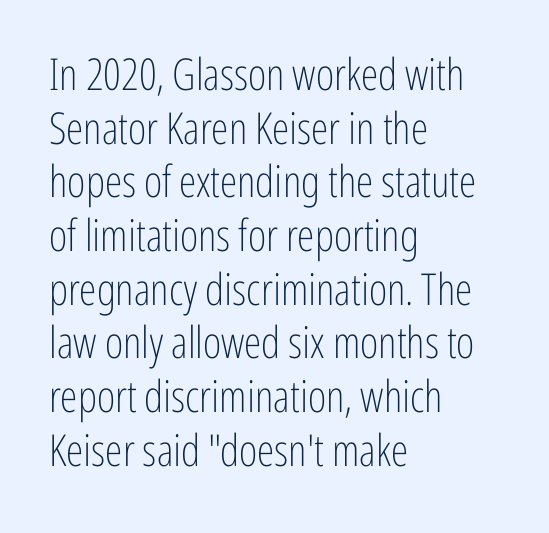
Q: Is the text bold? A: No.
Q: Is the text italic (slanted)? A: No, it is upright.
Q: Is the typeface a serif or a sans-serif typeface? A: Sans-serif.
Q: Is the text underlined? A: No.
Q: How is the paragraph aligned? A: Left-aligned.
Q: Is the spacing between letters normal or unusually wide? A: Normal.
Q: Width (condensed, normal, or wide)? A: Condensed.
Q: Stroke contrast? A: Low.
Q: x-height? A: Medium.
Q: Monospaced? A: No.
